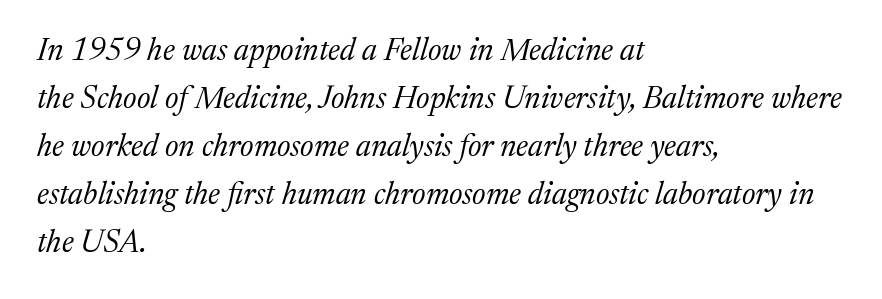
Q: Is the text bold? A: No.
Q: Is the text italic (slanted)? A: Yes, it leans right by about 17 degrees.
Q: Is the typeface a serif or a sans-serif typeface? A: Serif.
Q: Is the text underlined? A: No.
Q: How is the paragraph aligned? A: Left-aligned.
Q: Is the spacing between letters normal or unusually wide? A: Normal.
Q: Is the spacing between lines tight, normal or loose? A: Normal.
Q: Width (condensed, normal, or wide)? A: Normal.
Q: Stroke contrast? A: Medium.
Q: x-height? A: Medium.
Q: Monospaced? A: No.
